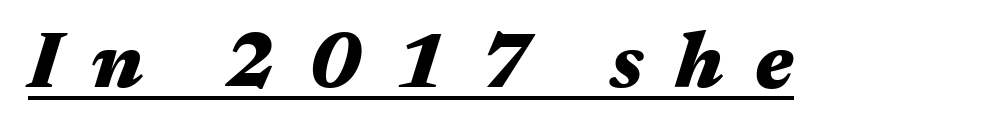
The image shows 79 px heavy, wide type, italic (leaning right); set unusually wide letter spacing (+0.4 em), underlined; medium stroke contrast and a medium x-height.
